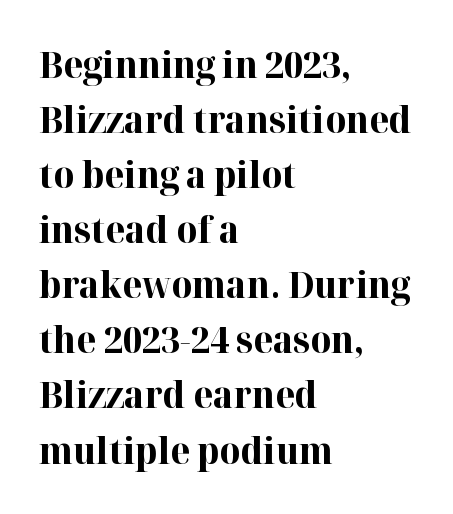
The letters are bold, with thick, heavy strokes. If you measured baseline to baseline, you'd find a middling distance. The rendering uses natural spacing where letterforms have individual widths. The tracking reads as untouched default to a designer's eye. Plain, unruled lines of type.
